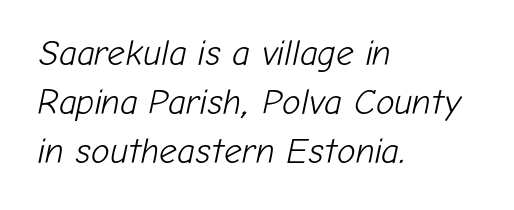
The space directly below the letters is spotless. Here the glyphs are tracked normally, forming tight word shapes. The rendering anchors every line to the left-hand side. The weight would be labelled regular, book, light, or lighter still. Each new line begins a customary step beneath the previous one.
